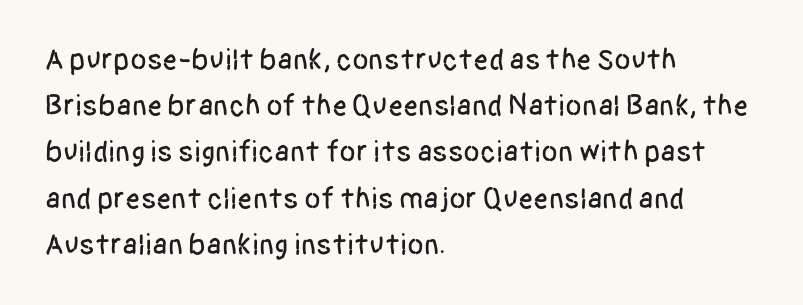
The image shows 30 px condensed sans-serif type, upright; set left-aligned, normal line spacing (1.54x), normal letter spacing, not underlined; low stroke contrast and a large x-height.
